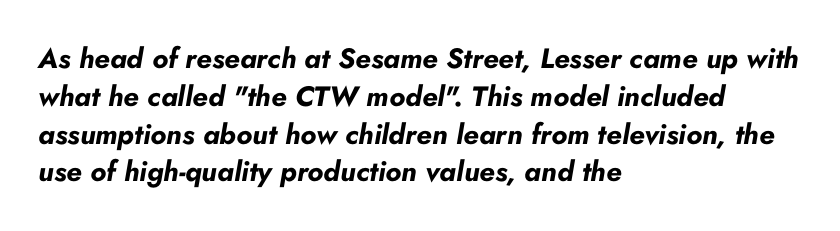
{"italic": "yes", "lean": "right", "slant_degrees": 10, "bold": "yes", "weight": "bold", "width": "normal", "stroke_contrast": "low", "x_height": "small", "monospaced": "no", "underline": "no", "align": "left", "line_spacing": "normal", "line_spacing_ratio": 1.35, "letter_spacing": "normal", "letter_spacing_em": 0.0, "glyph_px": 28}
